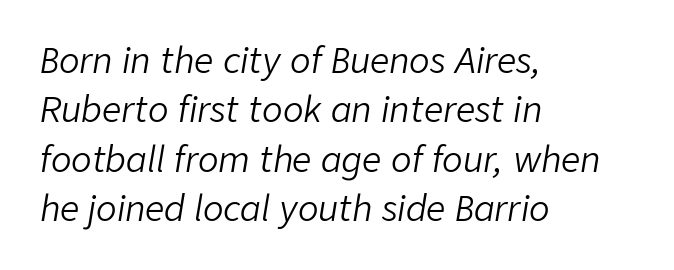
Q: Is the text bold? A: No.
Q: Is the text italic (slanted)? A: Yes, it leans right by about 9 degrees.
Q: Is the text underlined? A: No.
Q: How is the paragraph aligned? A: Left-aligned.
Q: Is the spacing between letters normal or unusually wide? A: Normal.
Q: Is the spacing between lines tight, normal or loose? A: Normal.
Q: Width (condensed, normal, or wide)? A: Normal.
Q: Stroke contrast? A: Low.
Q: x-height? A: Medium.
Q: Monospaced? A: No.
